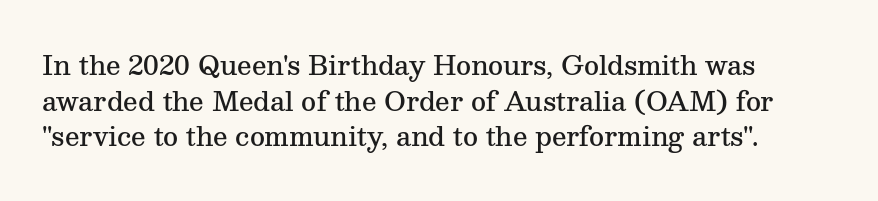
The letters sit at their default tracking, neither squeezed nor spread. Line starts are locked; line ends wander. These words are printed semibold, heavier than regular yet not bold. Does the lettering tilt? It doesn't — this is upright. Students, observe: this is what conventionally led text looks like. Type without underlining.
